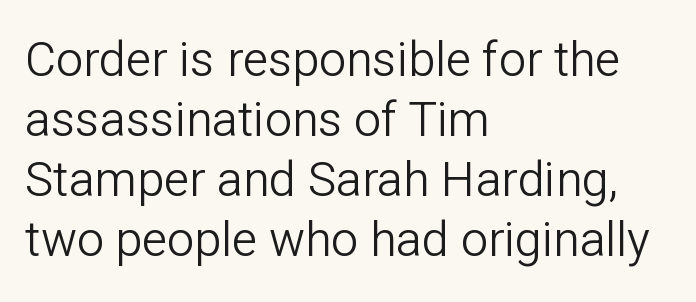
The image shows 48 px light sans-serif type, upright; set left-aligned, normal line spacing (1.25x), normal letter spacing, not underlined; low stroke contrast and a medium x-height.
